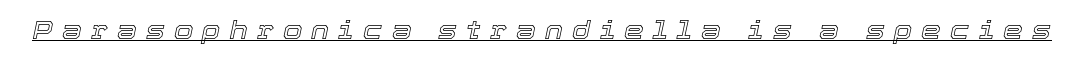
{"italic": "yes", "lean": "right", "slant_degrees": 12, "underline": "yes", "letter_spacing": "wide", "letter_spacing_em": 0.37, "glyph_px": 25}
